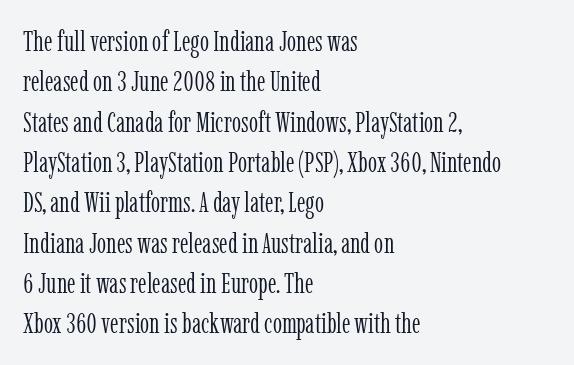
The image shows 29 px light, condensed serif type, upright; set left-aligned, normal line spacing (1.39x), normal letter spacing, not underlined; low stroke contrast and a medium x-height.
